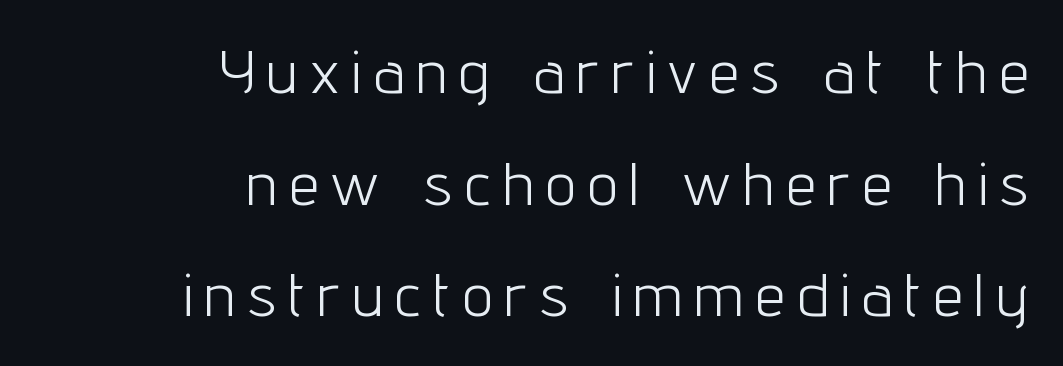
Q: Is the text bold? A: No.
Q: Is the text italic (slanted)? A: No, it is upright.
Q: Is the typeface a serif or a sans-serif typeface? A: Sans-serif.
Q: Is the text underlined? A: No.
Q: How is the paragraph aligned? A: Right-aligned.
Q: Is the spacing between letters normal or unusually wide? A: Unusually wide.
Q: Width (condensed, normal, or wide)? A: Condensed.
Q: Stroke contrast? A: Low.
Q: x-height? A: Medium.
Q: Monospaced? A: No.
